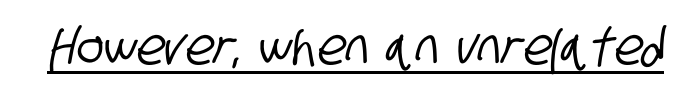
Q: Is the typeface a serif or a sans-serif typeface? A: Sans-serif.
Q: Is the text underlined? A: Yes.
Q: Is the spacing between letters normal or unusually wide? A: Normal.
Q: Width (condensed, normal, or wide)? A: Condensed.
Q: Stroke contrast? A: Low.
Q: x-height? A: Large.
Q: Monospaced? A: No.
